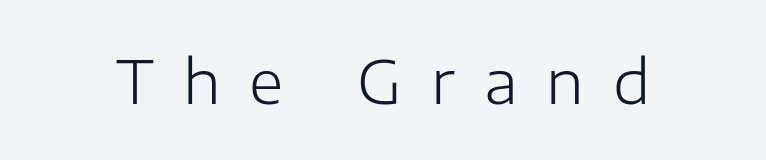
The image shows 59 px light sans-serif type, upright; set unusually wide letter spacing (+0.49 em), not underlined; low stroke contrast and a medium x-height.
